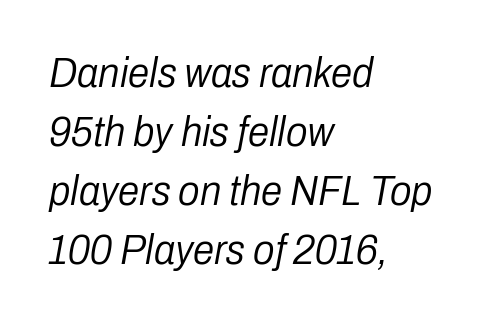
{"italic": "yes", "lean": "right", "slant_degrees": 10, "bold": "no", "weight": "light", "width": "condensed", "stroke_contrast": "low", "x_height": "medium", "monospaced": "no", "underline": "no", "align": "left", "line_spacing": "normal", "line_spacing_ratio": 1.37, "letter_spacing": "normal", "letter_spacing_em": 0.0, "glyph_px": 43}
